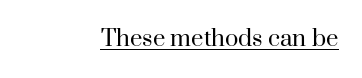
Q: Is the text bold? A: No.
Q: Is the text italic (slanted)? A: No, it is upright.
Q: Is the text underlined? A: Yes.
Q: Is the spacing between letters normal or unusually wide? A: Normal.
